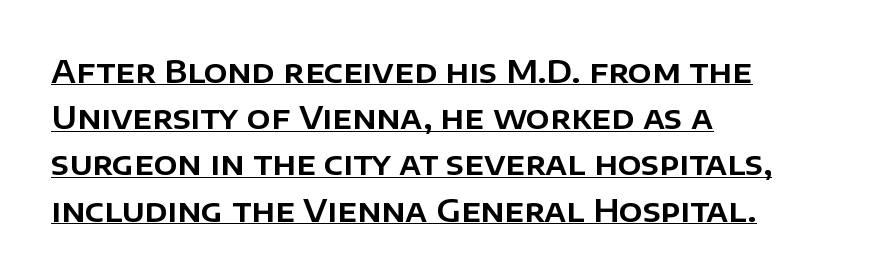
The image shows 31 px sans-serif type, upright; set left-aligned, normal line spacing (1.49x), normal letter spacing, underlined; low stroke contrast and a large x-height.
